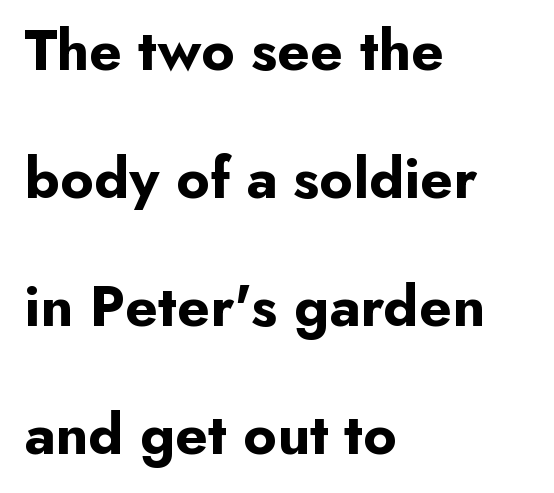
{"serif": "no", "italic": "no", "bold": "yes", "weight": "bold", "width": "normal", "stroke_contrast": "low", "x_height": "small", "monospaced": "no", "underline": "no", "align": "left", "line_spacing": "loose", "line_spacing_ratio": 2.17, "letter_spacing": "normal", "letter_spacing_em": 0.0, "glyph_px": 59}
